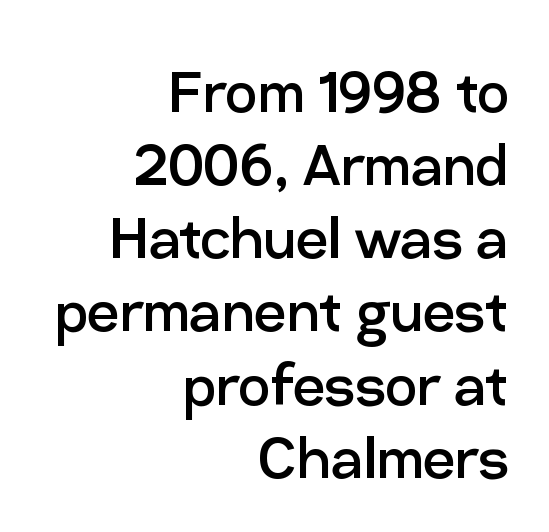
Nobody drew a line under any word here. This rendering uses right alignment, leaving the left contour irregular. A typesetter would call this zero additional tracking. Spacing verdict: proportional, widths tailored to each character.
